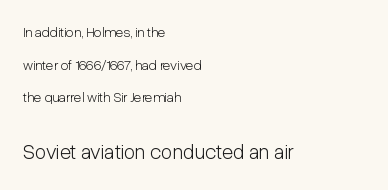
This sample is left-justified, so line endings fall wherever the words run out. The strokes are not fattened; the text isn't bold. In terms of posture, this sample is upright. No extra tracking has been applied to these lines.
